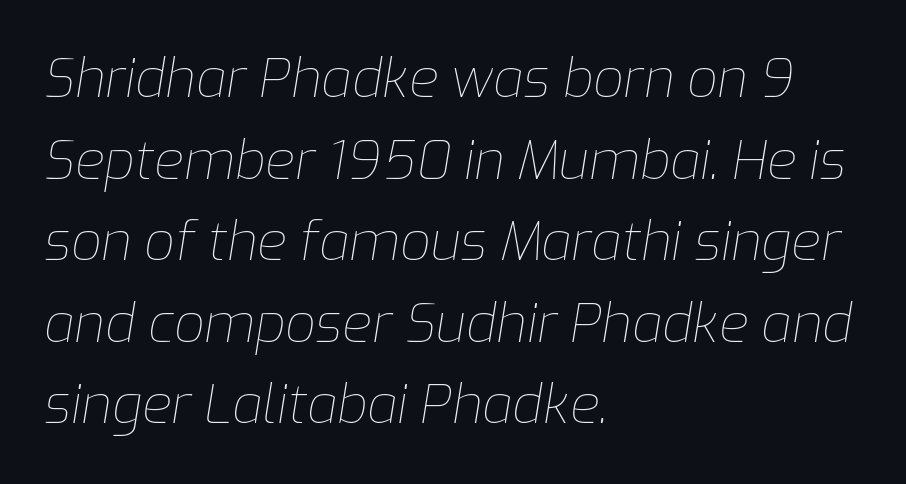
Q: Is the text bold? A: No.
Q: Is the text italic (slanted)? A: Yes, it leans right by about 9 degrees.
Q: Is the text underlined? A: No.
Q: How is the paragraph aligned? A: Left-aligned.
Q: Is the spacing between letters normal or unusually wide? A: Normal.
Q: Is the spacing between lines tight, normal or loose? A: Normal.
Q: Width (condensed, normal, or wide)? A: Normal.
Q: Stroke contrast? A: Low.
Q: x-height? A: Medium.
Q: Monospaced? A: No.
